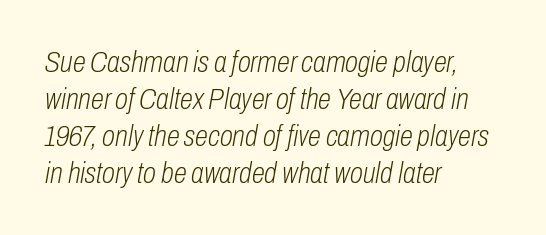
This sample uses an oblique cut, with every glyph tilted off the vertical. Is the letter spacing exaggerated? No — it looks like the ordinary default. Here the designer chose a conventional face with non-uniform glyph widths. The compositor pushed each line to the left boundary. Counters stay open thanks to moderate or lighter strokes. Only glyphs here, with clear space below each row.
